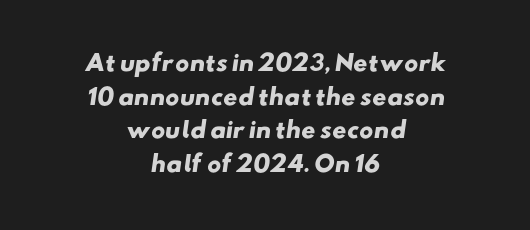
{"bold": "yes", "underline": "no", "align": "center", "line_spacing": "normal", "line_spacing_ratio": 1.53, "letter_spacing": "normal", "letter_spacing_em": 0.0, "glyph_px": 22}
